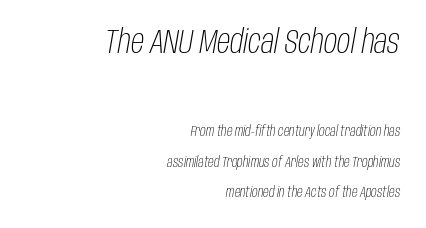
Q: Is the text bold? A: No.
Q: Is the text italic (slanted)? A: Yes, it leans right by about 10 degrees.
Q: Is the text underlined? A: No.
Q: How is the paragraph aligned? A: Right-aligned.
Q: Is the spacing between letters normal or unusually wide? A: Normal.
Q: Is the spacing between lines tight, normal or loose? A: Loose.
Q: Which block of text is set in a larger size, the first (top) or the second (bottom)? A: The first (top) one.
Q: Width (condensed, normal, or wide)? A: Condensed.
Q: Stroke contrast? A: Low.
Q: x-height? A: Large.
Q: Monospaced? A: No.
